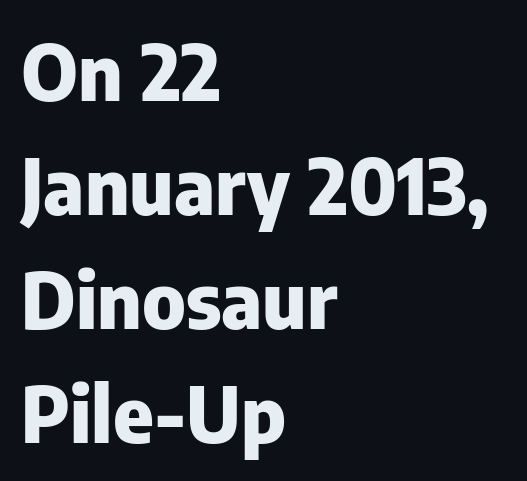
Grotesque or geometric, the face here clearly has no serifs. A classic flush-left, rag-right setting is used for this passage. You can tell it's not italic because the verticals are truly vertical. In terms of leading, this rendering sits right in the middle.
